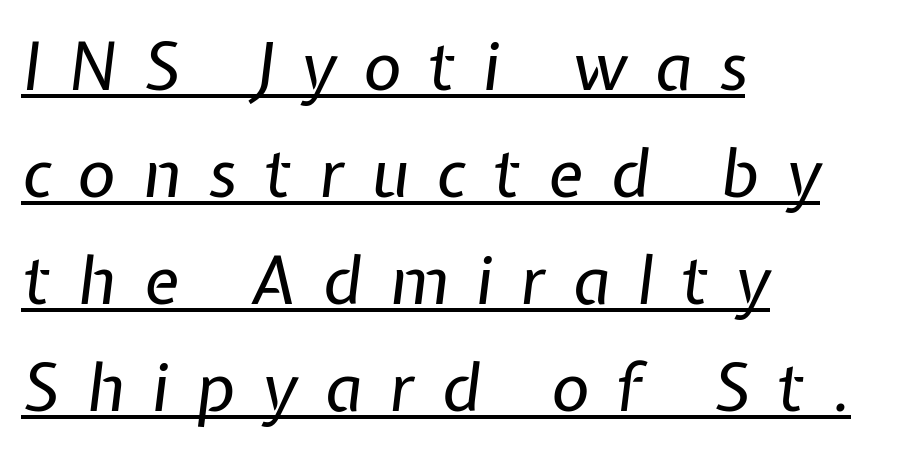
The image shows 66 px regular-weight type, italic (leaning right); set left-aligned, normal line spacing (1.62x), unusually wide letter spacing (+0.41 em), underlined; low stroke contrast and a medium x-height.
